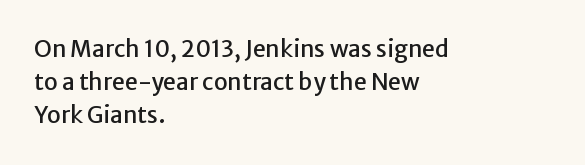
The block of text has a typical density, with ordinary space between rows. Tracking here is standard; glyphs follow each other at the usual distance. The strip under each line holds only bare page. The lettering holds an erect, upright posture throughout. Teacher's note: observe the even left margin — that is flush-left alignment.
